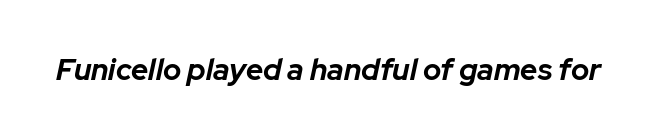
Q: Is the text bold? A: Yes.
Q: Is the text italic (slanted)? A: Yes, it leans right by about 12 degrees.
Q: Is the text underlined? A: No.
Q: Is the spacing between letters normal or unusually wide? A: Normal.
Q: Width (condensed, normal, or wide)? A: Normal.
Q: Stroke contrast? A: Low.
Q: x-height? A: Medium.
Q: Monospaced? A: No.
